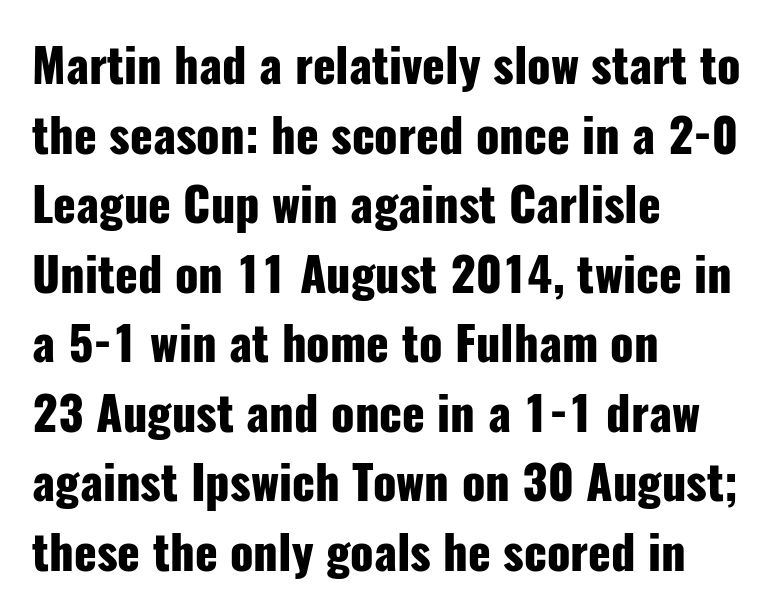
The image shows 47 px heavy, condensed sans-serif type, upright; set left-aligned, normal line spacing (1.48x), normal letter spacing, not underlined; low stroke contrast and a medium x-height.
